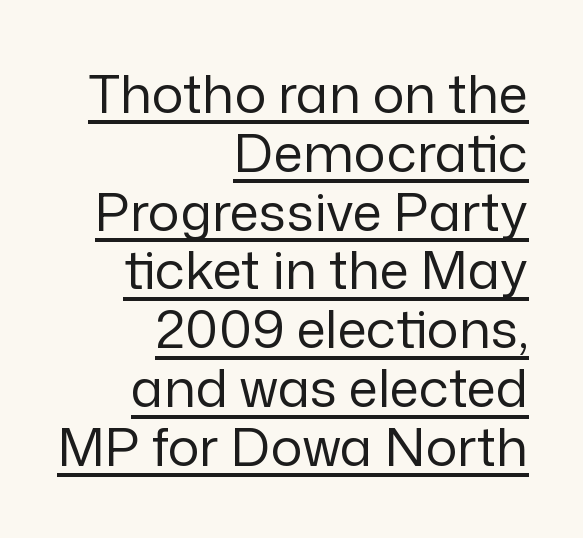
The image shows 53 px regular-weight sans-serif type, upright; set right-aligned, tight line spacing (1.11x), normal letter spacing, underlined; low stroke contrast and a medium x-height.
